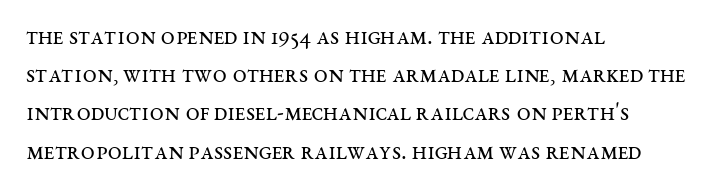
Q: Is the text bold? A: No.
Q: Is the text italic (slanted)? A: No, it is upright.
Q: Is the text underlined? A: No.
Q: How is the paragraph aligned? A: Left-aligned.
Q: Is the spacing between letters normal or unusually wide? A: Normal.
Q: Is the spacing between lines tight, normal or loose? A: Normal.
